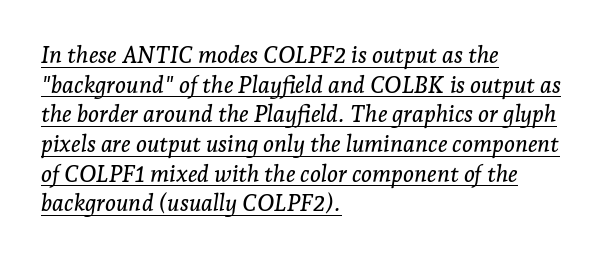
The image shows 23 px text type, italic (leaning right); set left-aligned, normal line spacing (1.29x), normal letter spacing, underlined.
